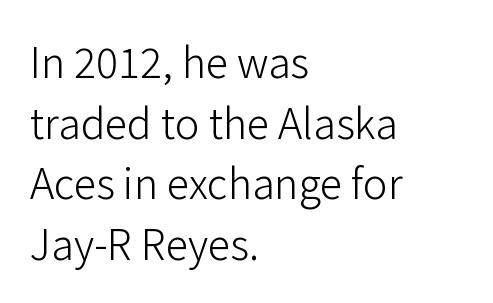
{"serif": "no", "italic": "no", "bold": "no", "weight": "light", "width": "normal", "stroke_contrast": "low", "x_height": "medium", "monospaced": "no", "underline": "no", "align": "left", "line_spacing": "normal", "line_spacing_ratio": 1.48, "letter_spacing": "normal", "letter_spacing_em": 0.0, "glyph_px": 41}
